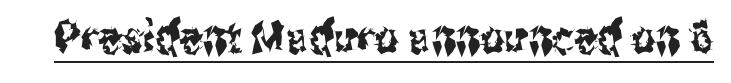
{"serif": "no", "italic": "no", "width": "condensed", "stroke_contrast": "medium", "x_height": "medium", "monospaced": "no", "underline": "yes", "letter_spacing": "normal", "letter_spacing_em": 0.0, "glyph_px": 46}
